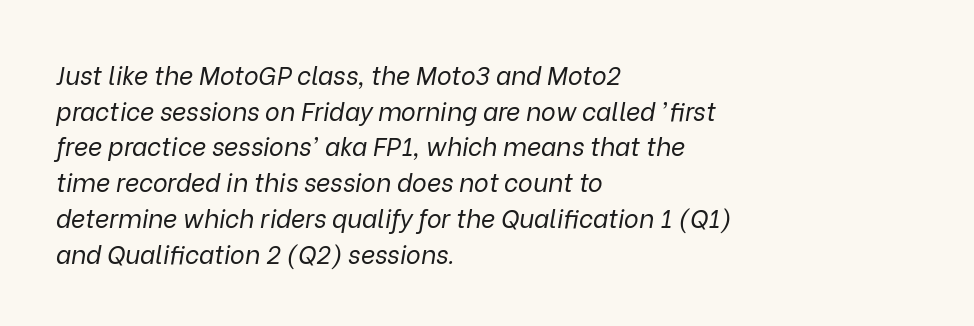
Q: Is the text bold? A: No.
Q: Is the text italic (slanted)? A: Yes, it leans right by about 9 degrees.
Q: Is the text underlined? A: No.
Q: How is the paragraph aligned? A: Left-aligned.
Q: Is the spacing between letters normal or unusually wide? A: Normal.
Q: Is the spacing between lines tight, normal or loose? A: Normal.
